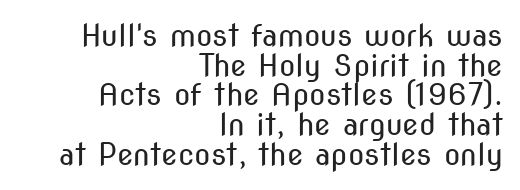
Q: Is the text bold? A: No.
Q: Is the text italic (slanted)? A: No, it is upright.
Q: Is the typeface a serif or a sans-serif typeface? A: Sans-serif.
Q: Is the text underlined? A: No.
Q: How is the paragraph aligned? A: Right-aligned.
Q: Is the spacing between letters normal or unusually wide? A: Normal.
Q: Is the spacing between lines tight, normal or loose? A: Tight.
Q: Width (condensed, normal, or wide)? A: Condensed.
Q: Stroke contrast? A: Medium.
Q: x-height? A: Medium.
Q: Monospaced? A: No.
